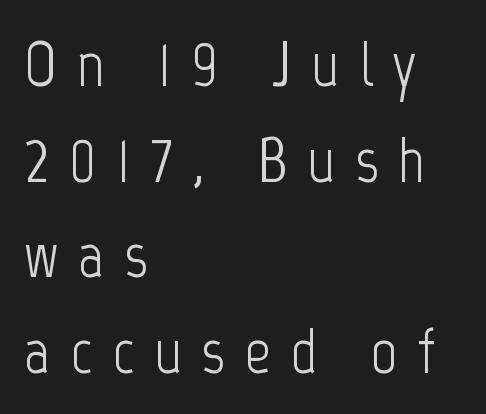
Stroke thickness stays within the range of a standard reading face or lighter. Stroke terminals: plain, sans-serif. Does extra space separate the letters? Yes, quite a lot of it. This sample has the flowing, uneven cadence of proportional lettering. Check the space under the baseline: it is left empty.
